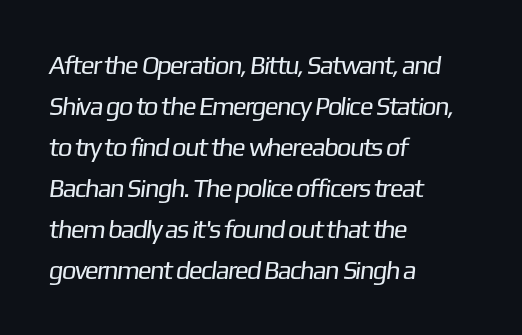
The image shows 26 px text type; set left-aligned, normal line spacing (1.58x), normal letter spacing, not underlined.
